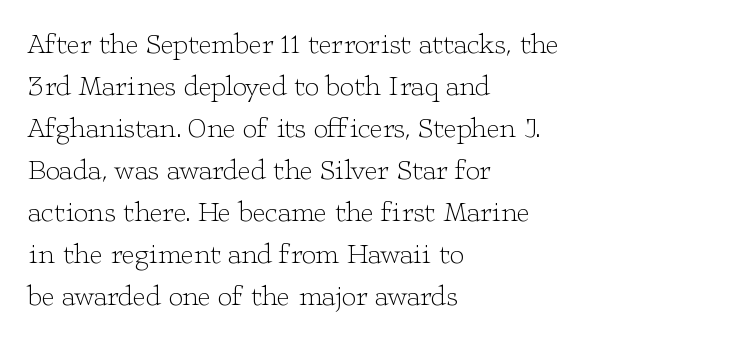
Q: Is the text bold? A: No.
Q: Is the text italic (slanted)? A: No, it is upright.
Q: Is the typeface a serif or a sans-serif typeface? A: Serif.
Q: Is the text underlined? A: No.
Q: How is the paragraph aligned? A: Left-aligned.
Q: Is the spacing between letters normal or unusually wide? A: Normal.
Q: Is the spacing between lines tight, normal or loose? A: Normal.
Q: Width (condensed, normal, or wide)? A: Wide.
Q: Stroke contrast? A: Low.
Q: x-height? A: Medium.
Q: Monospaced? A: No.
